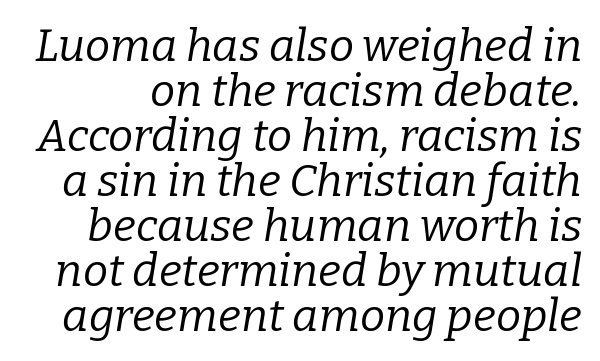
Descender tails drop into unmarked territory. Interline gaps are noticeably narrow in this sample. I'd call this a serif setting — the letters wear small feet. Standard letterfit; no display-style spreading of the glyphs.
